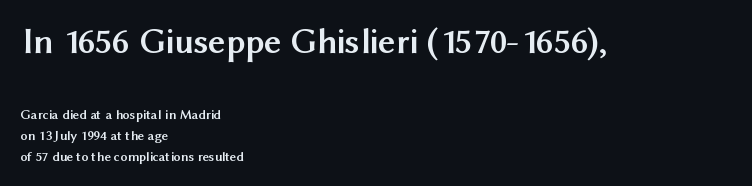
{"serif": "no", "italic": "no", "bold": "yes", "weight": "semibold", "width": "normal", "stroke_contrast": "medium", "x_height": "medium", "monospaced": "no", "underline": "no", "align": "left", "line_spacing": "normal", "line_spacing_ratio": 1.52, "letter_spacing": "normal", "letter_spacing_em": 0.0, "larger_block": "first", "size_ratio": 2.64, "glyph_px": 37}
